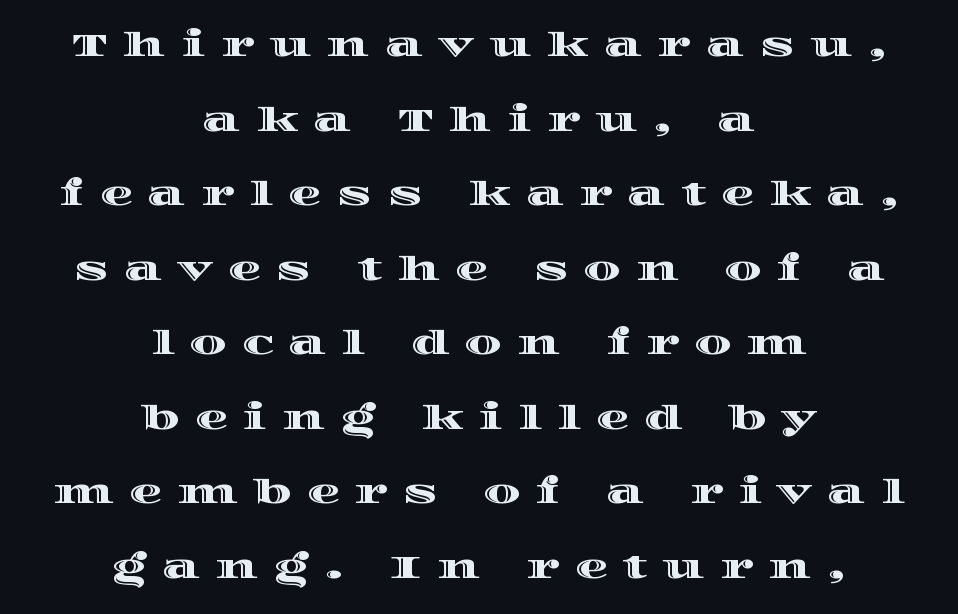
The face used here is proportionally spaced, like ordinary book or web type. The lines are spread far apart with generous leading. Italic: no, the glyphs are upright roman. Honestly, the letter spacing is so wide it's the main thing you notice.
